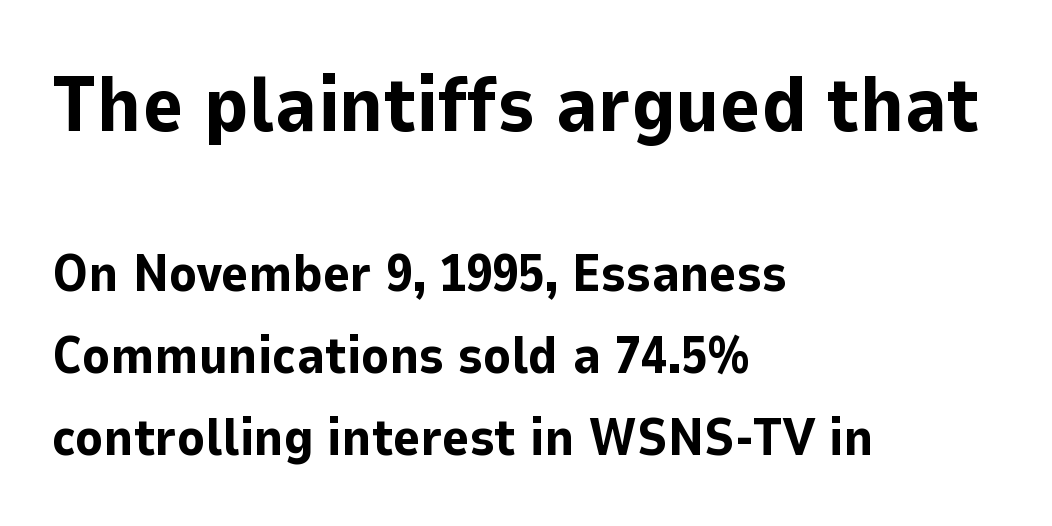
{"serif": "no", "italic": "no", "bold": "yes", "weight": "bold", "width": "normal", "stroke_contrast": "low", "x_height": "medium", "monospaced": "no", "underline": "no", "align": "left", "line_spacing": "normal", "line_spacing_ratio": 1.58, "letter_spacing": "normal", "letter_spacing_em": 0.0, "larger_block": "first", "size_ratio": 1.5, "glyph_px": 78}
